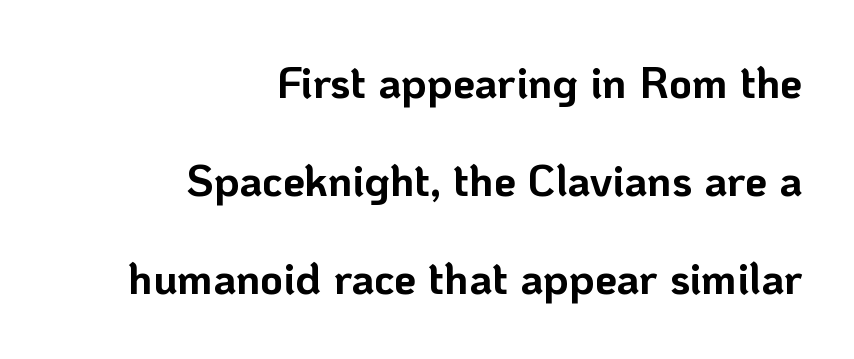
Q: Is the text bold? A: Yes.
Q: Is the text italic (slanted)? A: No, it is upright.
Q: Is the typeface a serif or a sans-serif typeface? A: Sans-serif.
Q: Is the text underlined? A: No.
Q: How is the paragraph aligned? A: Right-aligned.
Q: Is the spacing between letters normal or unusually wide? A: Normal.
Q: Is the spacing between lines tight, normal or loose? A: Loose.
Q: Width (condensed, normal, or wide)? A: Normal.
Q: Stroke contrast? A: Low.
Q: x-height? A: Medium.
Q: Monospaced? A: No.
